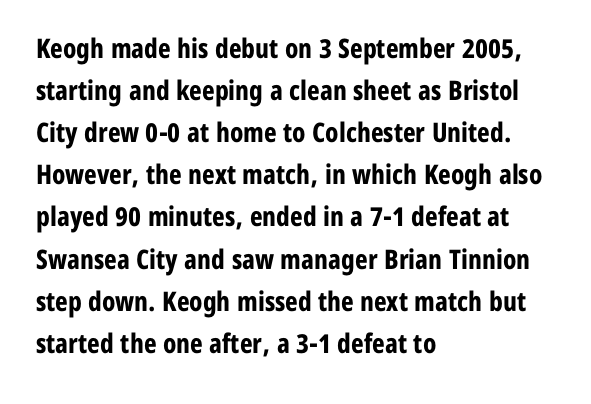
{"italic": "no", "bold": "yes", "underline": "no", "align": "left", "line_spacing": "normal", "line_spacing_ratio": 1.56, "letter_spacing": "normal", "letter_spacing_em": 0.0, "glyph_px": 27}
